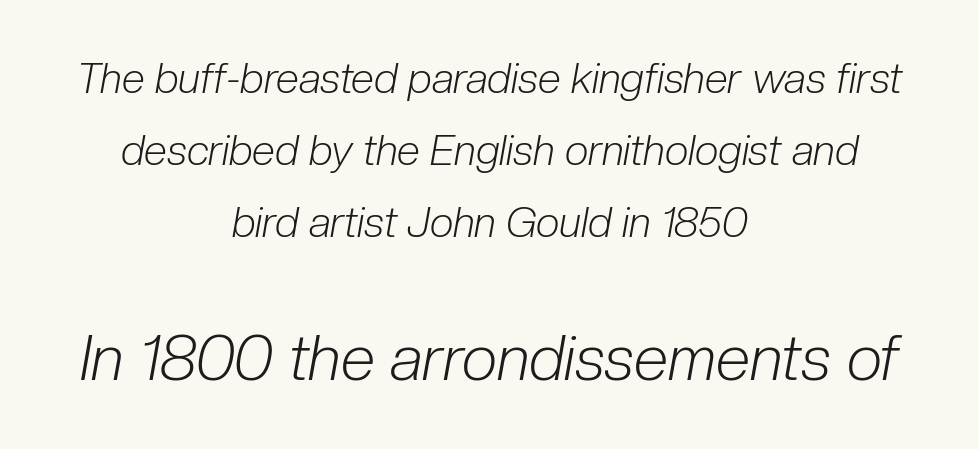
Q: Is the text bold? A: No.
Q: Is the text italic (slanted)? A: Yes, it leans right by about 10 degrees.
Q: Is the text underlined? A: No.
Q: How is the paragraph aligned? A: Centered.
Q: Is the spacing between letters normal or unusually wide? A: Normal.
Q: Which block of text is set in a larger size, the first (top) or the second (bottom)? A: The second (bottom) one.
Q: Width (condensed, normal, or wide)? A: Condensed.
Q: Stroke contrast? A: Low.
Q: x-height? A: Medium.
Q: Monospaced? A: No.
